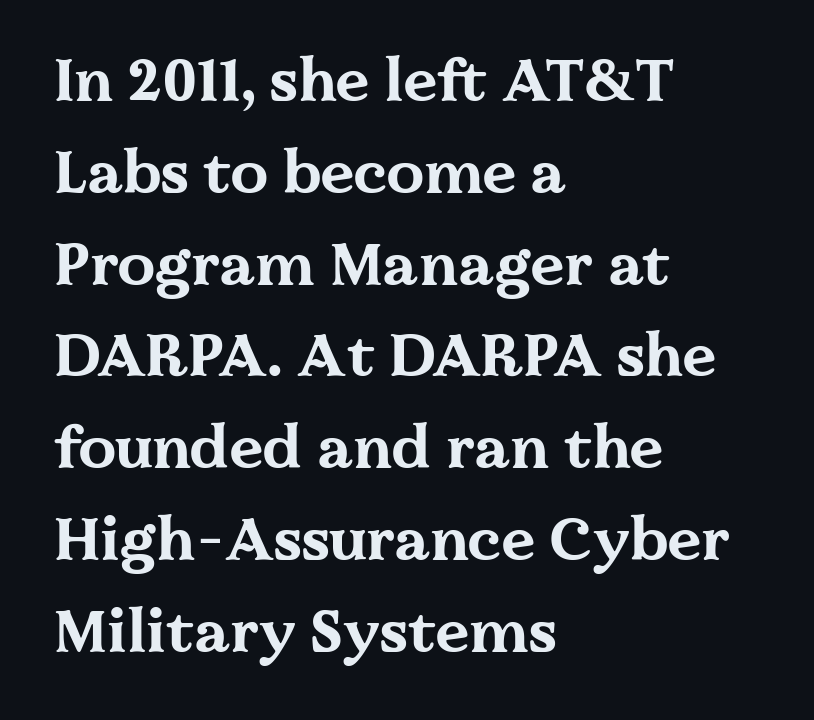
Stroke thickness is high; the sample reads as a true bold. Stroke terminals: seriffed. Typeset ragged right — the left edge is the straight one. No extra tracking has been applied to these lines.
